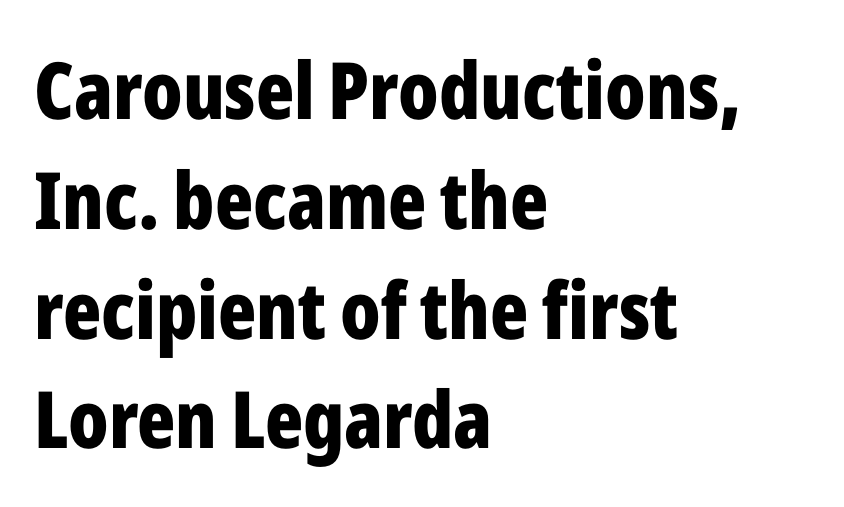
Q: Is the text bold? A: Yes.
Q: Is the text italic (slanted)? A: No, it is upright.
Q: Is the typeface a serif or a sans-serif typeface? A: Sans-serif.
Q: Is the text underlined? A: No.
Q: How is the paragraph aligned? A: Left-aligned.
Q: Is the spacing between letters normal or unusually wide? A: Normal.
Q: Is the spacing between lines tight, normal or loose? A: Normal.
Q: Width (condensed, normal, or wide)? A: Condensed.
Q: Stroke contrast? A: Low.
Q: x-height? A: Medium.
Q: Monospaced? A: No.
